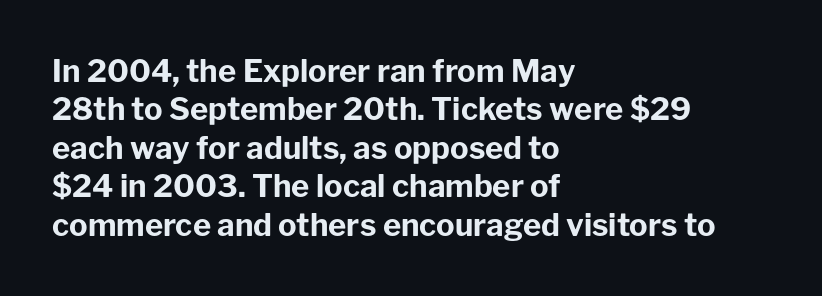
The image shows 31 px bold sans-serif type, upright; set left-aligned, line spacing 1.24x, normal letter spacing, not underlined; low stroke contrast and a medium x-height.
